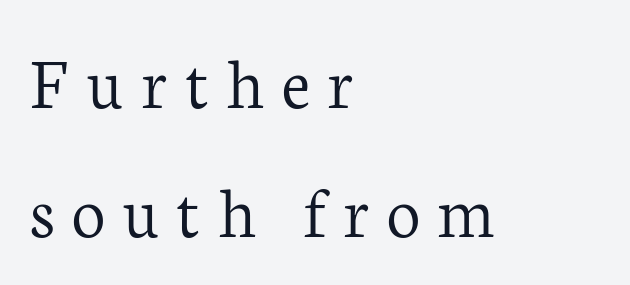
No italicization has been applied; the sample stays upright. The passage shown is not underscored anywhere. Note: serifs present on the glyphs. Typeset ragged right — the left edge is the straight one.
